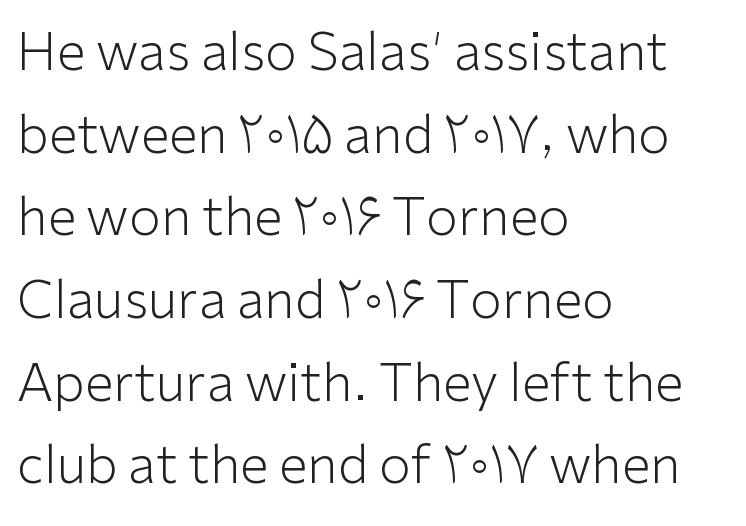
Q: Is the text bold? A: No.
Q: Is the text italic (slanted)? A: No, it is upright.
Q: Is the typeface a serif or a sans-serif typeface? A: Sans-serif.
Q: Is the text underlined? A: No.
Q: How is the paragraph aligned? A: Left-aligned.
Q: Is the spacing between letters normal or unusually wide? A: Normal.
Q: Is the spacing between lines tight, normal or loose? A: Normal.
Q: Width (condensed, normal, or wide)? A: Normal.
Q: Stroke contrast? A: Low.
Q: x-height? A: Medium.
Q: Monospaced? A: No.
